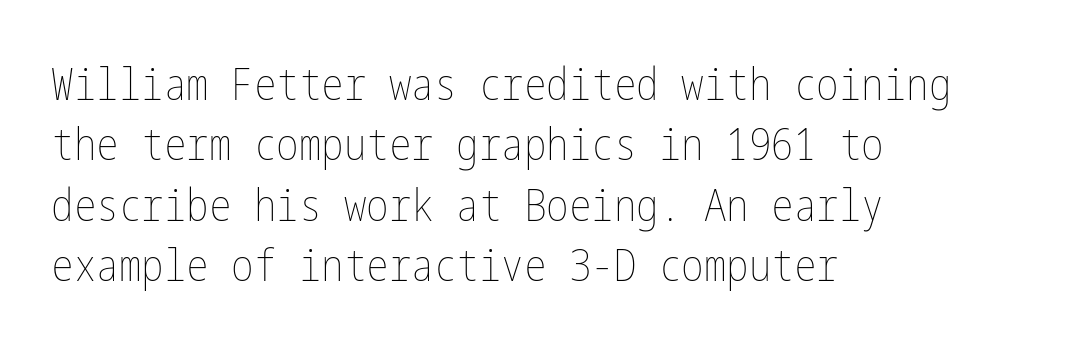
The image shows 45 px thin, condensed type, upright; set left-aligned, normal line spacing (1.34x), normal letter spacing, not underlined; low stroke contrast and a medium x-height.
